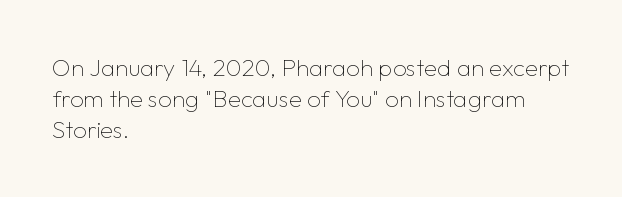
{"italic": "no", "bold": "no", "underline": "no", "align": "left", "line_spacing": "normal", "line_spacing_ratio": 1.29, "letter_spacing": "normal", "letter_spacing_em": 0.0, "glyph_px": 24}
